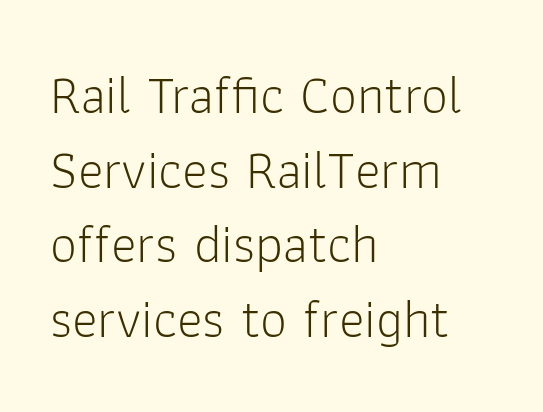
Q: Is the text bold? A: No.
Q: Is the text italic (slanted)? A: No, it is upright.
Q: Is the typeface a serif or a sans-serif typeface? A: Sans-serif.
Q: Is the text underlined? A: No.
Q: How is the paragraph aligned? A: Left-aligned.
Q: Is the spacing between letters normal or unusually wide? A: Normal.
Q: Is the spacing between lines tight, normal or loose? A: Normal.
Q: Width (condensed, normal, or wide)? A: Normal.
Q: Stroke contrast? A: Low.
Q: x-height? A: Medium.
Q: Monospaced? A: No.
